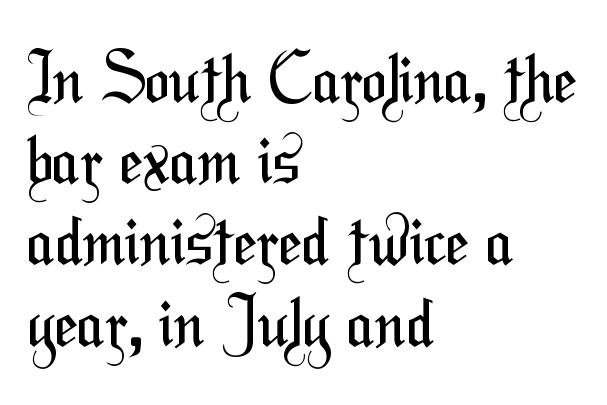
Q: Is the text bold? A: No.
Q: Is the typeface a serif or a sans-serif typeface? A: Sans-serif.
Q: Is the text underlined? A: No.
Q: How is the paragraph aligned? A: Left-aligned.
Q: Is the spacing between letters normal or unusually wide? A: Normal.
Q: Width (condensed, normal, or wide)? A: Condensed.
Q: Stroke contrast? A: Medium.
Q: x-height? A: Medium.
Q: Monospaced? A: No.
